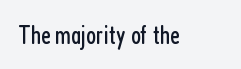
{"italic": "no", "bold": "no", "underline": "no", "letter_spacing": "normal", "letter_spacing_em": 0.0, "glyph_px": 26}
